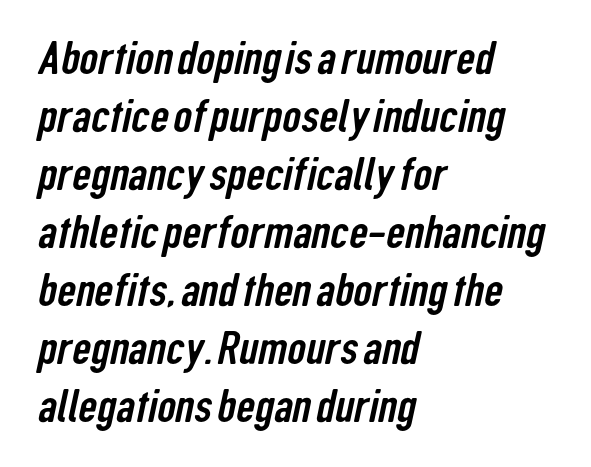
The tracking reads as untouched default to a designer's eye. A normal amount of white space separates one row of letters from the next. The font family rendered here belongs to the sans-serif group. The face used here is proportionally spaced, like ordinary book or web type.
